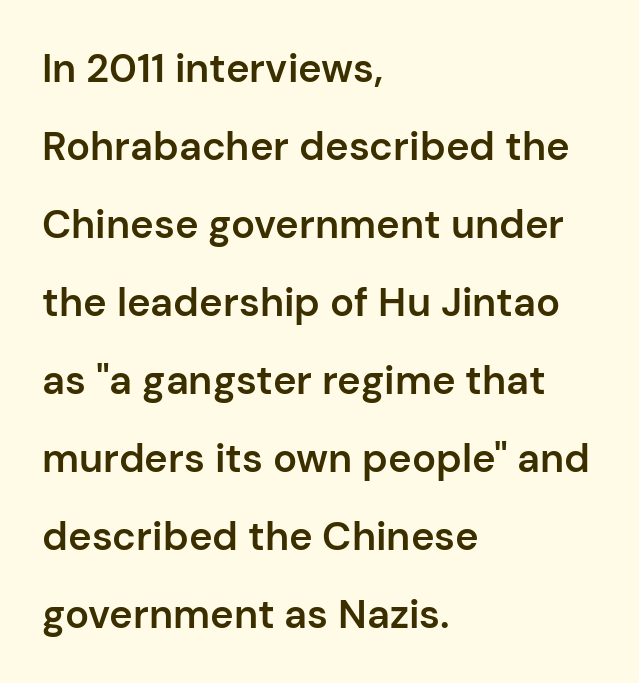
{"serif": "no", "italic": "no", "bold": "semi", "weight": "semibold", "width": "normal", "stroke_contrast": "low", "x_height": "medium", "monospaced": "no", "underline": "no", "align": "left", "line_spacing": "loose", "line_spacing_ratio": 1.95, "letter_spacing": "normal", "letter_spacing_em": 0.0, "glyph_px": 40}
